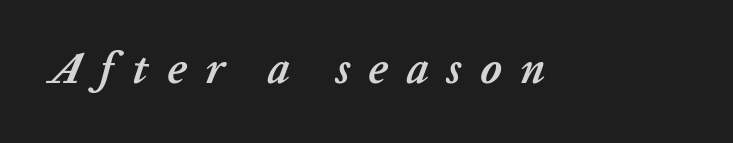
The image shows 44 px semibold type, italic (leaning right); set unusually wide letter spacing (+0.42 em), not underlined; low stroke contrast and a medium x-height.
